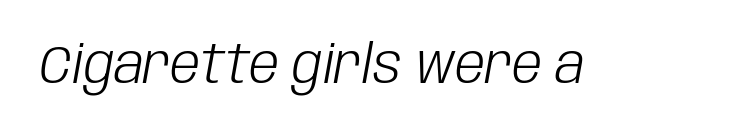
The space beneath each line is pristine and unruled. The lettering tilts uniformly, giving the passage an italic look. This rendering leaves character spacing at its baseline value. This sample has the flowing, uneven cadence of proportional lettering. The passage shown is not bold in any degree.
